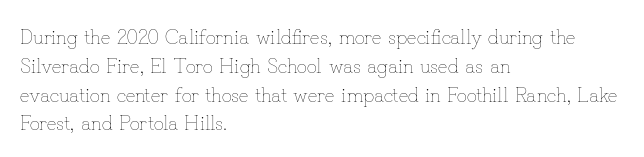
The image shows 20 px text type, upright; set left-aligned, normal line spacing (1.44x), normal letter spacing, not underlined.
